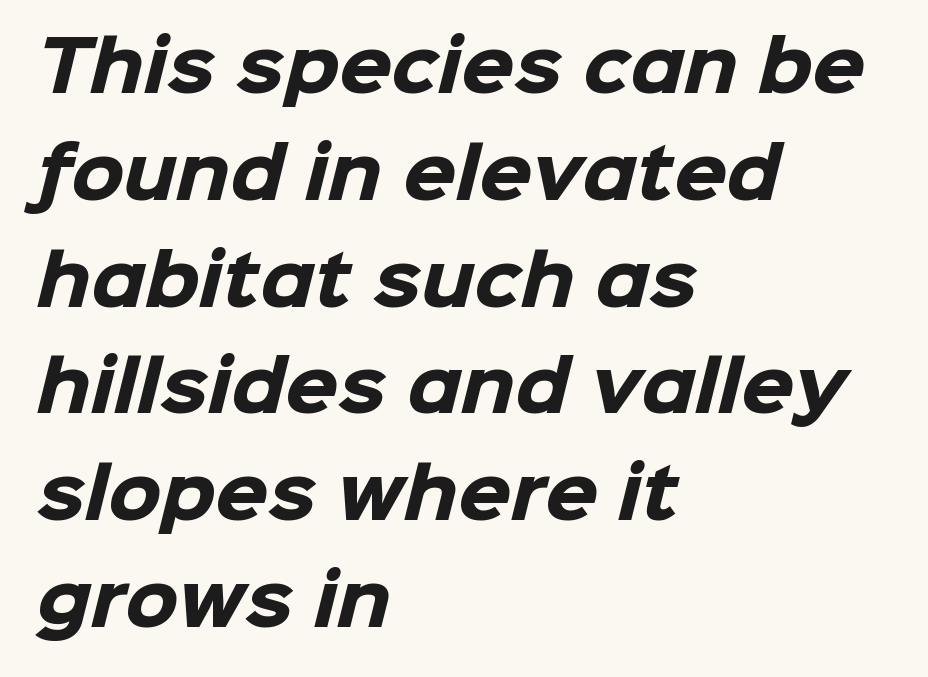
The passage shown is typed in a proportional face where columns would drift. Strokes here are thick enough to call this a true bold. Compared with typical body copy, the letter spacing here is the same. Each line starts at the same left margin while the right side varies. Is there much room between lines? A standard amount, neither cramped nor airy.
